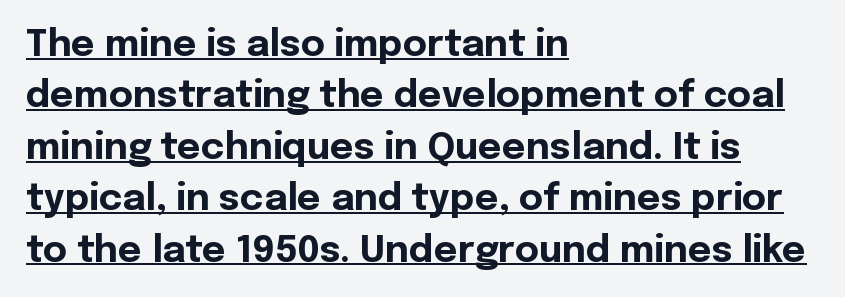
{"serif": "no", "italic": "no", "bold": "yes", "weight": "bold", "width": "normal", "x_height": "medium", "monospaced": "no", "underline": "yes", "align": "left", "line_spacing": "normal", "line_spacing_ratio": 1.39, "letter_spacing": "normal", "letter_spacing_em": 0.0, "glyph_px": 37}
